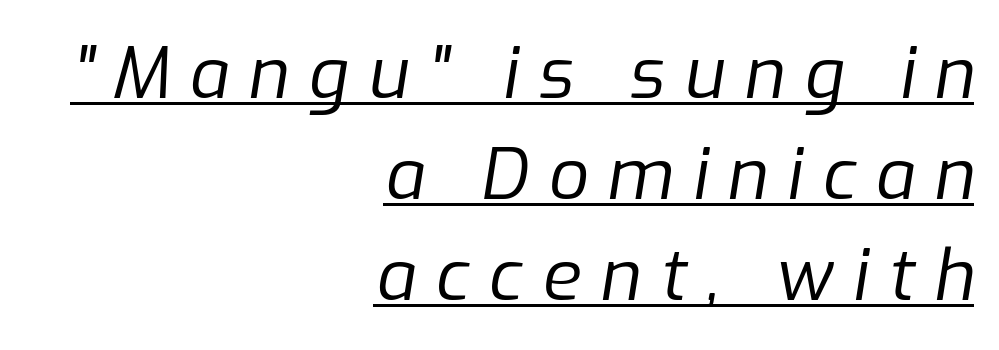
Typeset ragged left — the right edge is the straight one. Varying glyph widths throughout — classic text-font behaviour. The space between consecutive lines is moderate. The typesetter has applied underlining to the passage shown. The strokes carry an ordinary text weight at most. This is oblique type, the kind used for emphasis or titles.
